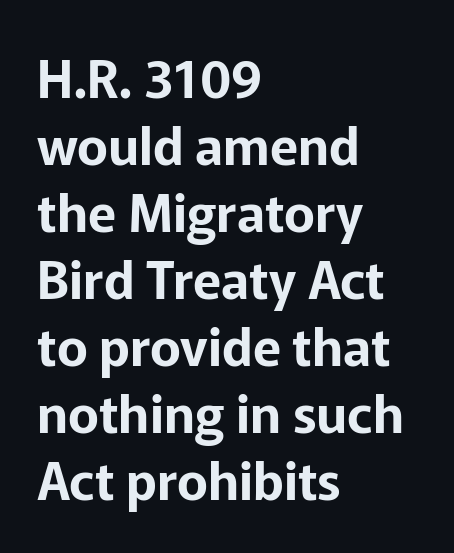
The zone under the glyphs is completely vacant. Is the letter spacing exaggerated? No — it looks like the ordinary default. Are there feet on the stems? There aren't — it's a sans. All the whitespace from short lines collects on the right. The space between consecutive lines is moderate. Upright lettering throughout.
